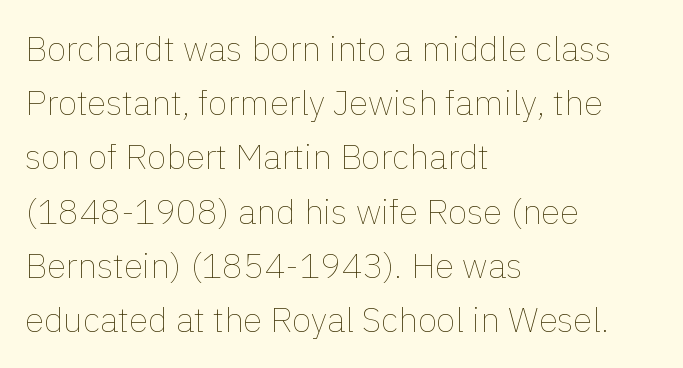
Note the varied advance widths — an 'i' is clearly narrower than an 'm'. If you measured baseline to baseline, you'd find a middling distance. The ragged edge is on the right, which tells us the setting is flush left. The letters look calm and open, with moderate or lighter stems. You could call the tracking neutral — neither tight nor loose.
